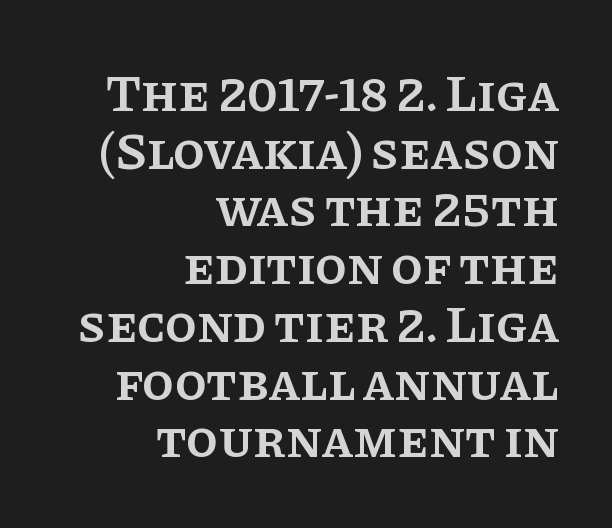
{"serif": "yes", "italic": "no", "bold": "semi", "weight": "semibold", "width": "normal", "stroke_contrast": "low", "x_height": "large", "monospaced": "no", "underline": "no", "align": "right", "line_spacing": "tight", "line_spacing_ratio": 1.11, "letter_spacing": "normal", "letter_spacing_em": 0.0, "glyph_px": 52}
